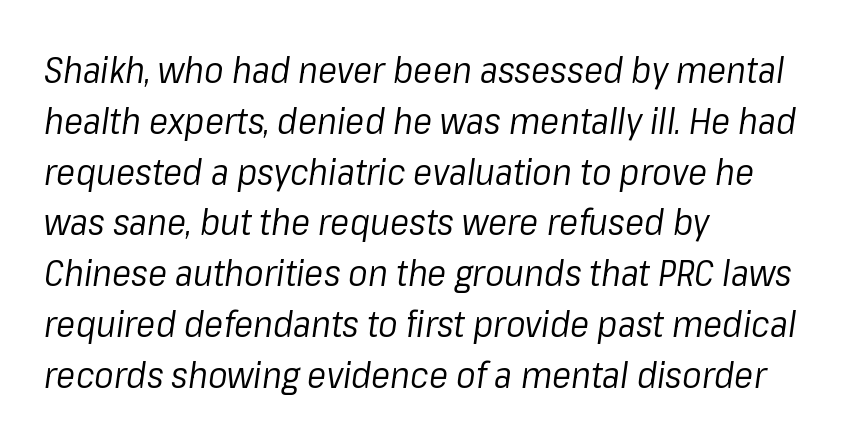
This sample uses an oblique cut, with every glyph tilted off the vertical. Letters rest on an invisible, unmarked baseline. Between one letter and the next there's only the usual sliver of space. Heaviness? Minimal to ordinary, like unemphasized prose. Line beginnings align vertically; line endings do not.
